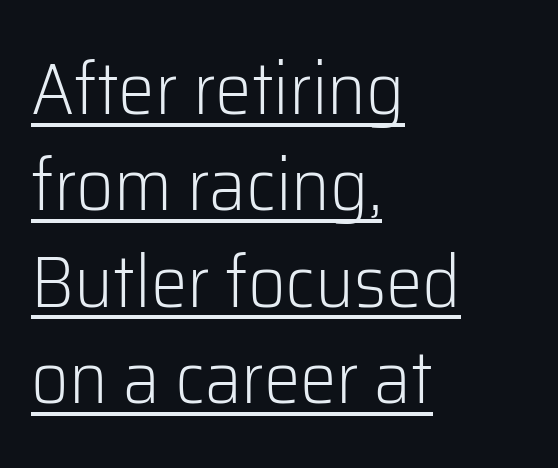
Q: Is the text bold? A: No.
Q: Is the text italic (slanted)? A: No, it is upright.
Q: Is the typeface a serif or a sans-serif typeface? A: Sans-serif.
Q: Is the text underlined? A: Yes.
Q: How is the paragraph aligned? A: Left-aligned.
Q: Is the spacing between letters normal or unusually wide? A: Normal.
Q: Is the spacing between lines tight, normal or loose? A: Normal.
Q: Width (condensed, normal, or wide)? A: Normal.
Q: Stroke contrast? A: Low.
Q: x-height? A: Medium.
Q: Monospaced? A: No.
